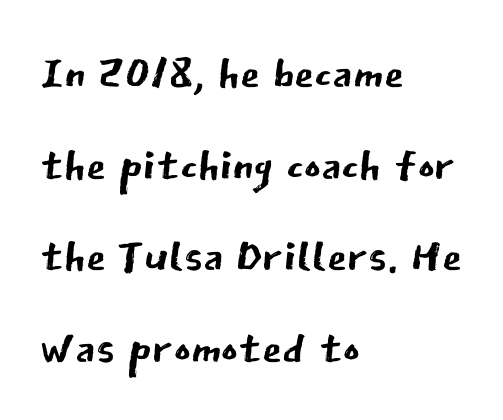
{"serif": "no", "italic": "no", "bold": "no", "weight": "regular", "width": "normal", "stroke_contrast": "low", "x_height": "medium", "monospaced": "no", "underline": "no", "align": "left", "line_spacing": "normal", "line_spacing_ratio": 1.43, "letter_spacing": "normal", "letter_spacing_em": 0.0, "glyph_px": 64}
